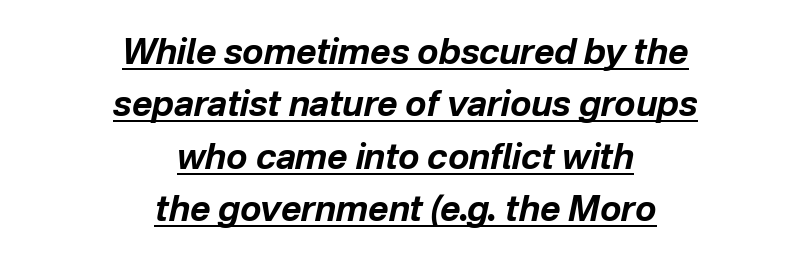
The image shows 35 px bold type, italic (leaning right); set centered, normal line spacing (1.5x), normal letter spacing, underlined; low stroke contrast and a medium x-height.
